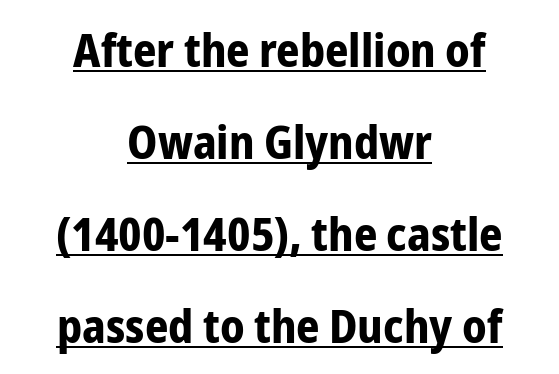
{"serif": "no", "italic": "no", "bold": "yes", "weight": "bold", "width": "condensed", "stroke_contrast": "low", "x_height": "medium", "monospaced": "no", "underline": "yes", "align": "center", "line_spacing": "loose", "line_spacing_ratio": 2.0, "letter_spacing": "normal", "letter_spacing_em": 0.0, "glyph_px": 46}
